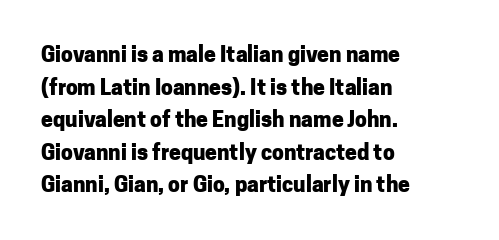
The image shows 21 px bold type, upright; set left-aligned, normal line spacing (1.55x), normal letter spacing, not underlined.
